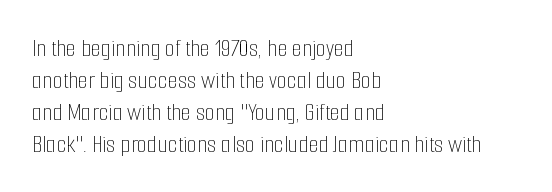
The passage shown is not underscored anywhere. Words appear dense and cohesive because spacing is normal. Alignment: flush left. Unlike italic type, these characters show no tilt at all.
